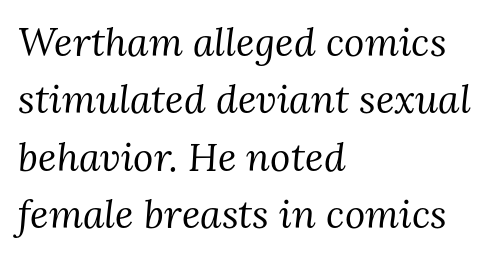
The image shows 39 px regular-weight serif type, italic (leaning right); set left-aligned, normal line spacing (1.47x), normal letter spacing, not underlined; medium stroke contrast and a medium x-height.
